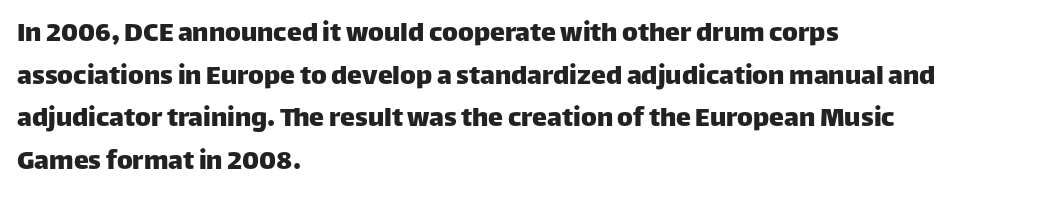
Q: Is the text italic (slanted)? A: No, it is upright.
Q: Is the typeface a serif or a sans-serif typeface? A: Sans-serif.
Q: Is the text underlined? A: No.
Q: How is the paragraph aligned? A: Left-aligned.
Q: Is the spacing between letters normal or unusually wide? A: Normal.
Q: Is the spacing between lines tight, normal or loose? A: Normal.
Q: Width (condensed, normal, or wide)? A: Normal.
Q: Stroke contrast? A: Low.
Q: x-height? A: Large.
Q: Monospaced? A: No.
